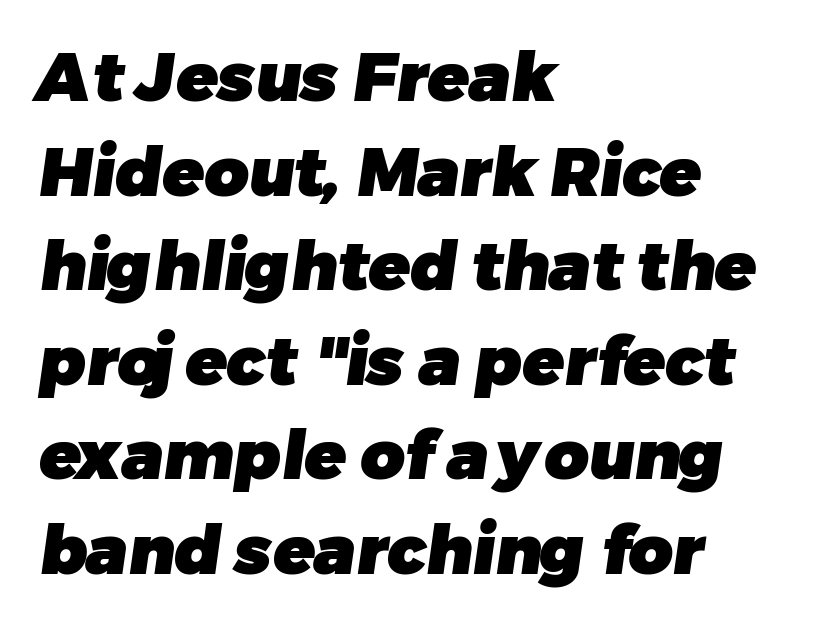
Q: Is the text bold? A: Yes.
Q: Is the typeface a serif or a sans-serif typeface? A: Sans-serif.
Q: Is the text underlined? A: No.
Q: How is the paragraph aligned? A: Left-aligned.
Q: Is the spacing between letters normal or unusually wide? A: Normal.
Q: Is the spacing between lines tight, normal or loose? A: Normal.
Q: Width (condensed, normal, or wide)? A: Normal.
Q: Stroke contrast? A: Low.
Q: x-height? A: Medium.
Q: Monospaced? A: No.
